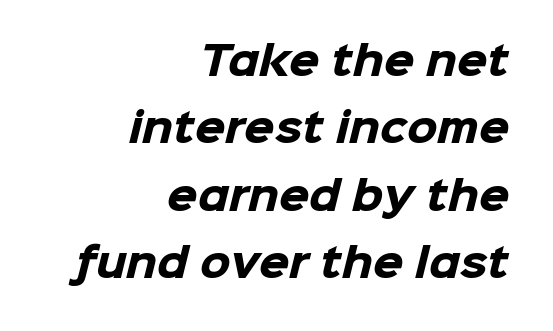
{"serif": "no", "bold": "yes", "weight": "heavy", "width": "normal", "stroke_contrast": "low", "x_height": "medium", "monospaced": "no", "underline": "no", "align": "right", "line_spacing_ratio": 1.73, "letter_spacing": "normal", "letter_spacing_em": 0.0, "glyph_px": 39}
